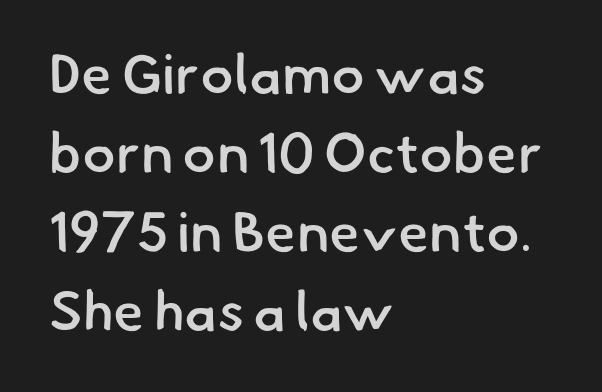
Q: Is the text bold? A: Semi-bold.
Q: Is the typeface a serif or a sans-serif typeface? A: Sans-serif.
Q: Is the text underlined? A: No.
Q: How is the paragraph aligned? A: Left-aligned.
Q: Is the spacing between letters normal or unusually wide? A: Normal.
Q: Is the spacing between lines tight, normal or loose? A: Normal.
Q: Width (condensed, normal, or wide)? A: Normal.
Q: Stroke contrast? A: Low.
Q: x-height? A: Small.
Q: Monospaced? A: No.
